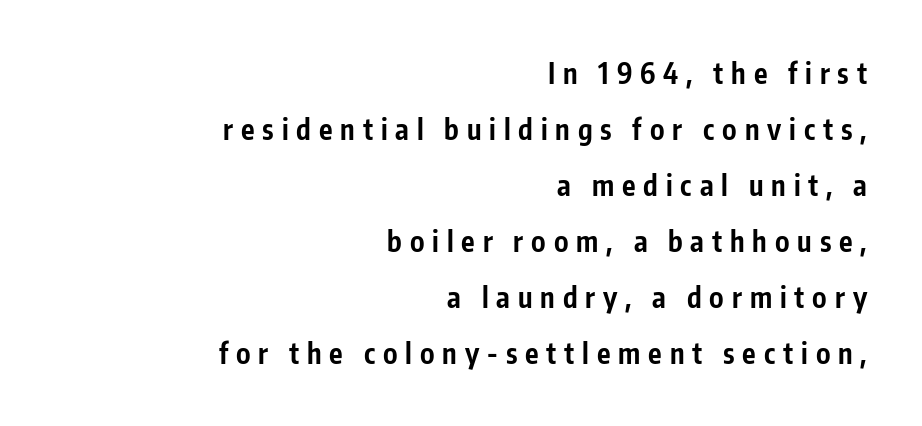
The image shows 28 px bold, condensed sans-serif type, upright; set right-aligned, loose line spacing (2.0x), unusually wide letter spacing (+0.28 em), not underlined; low stroke contrast and a medium x-height.
